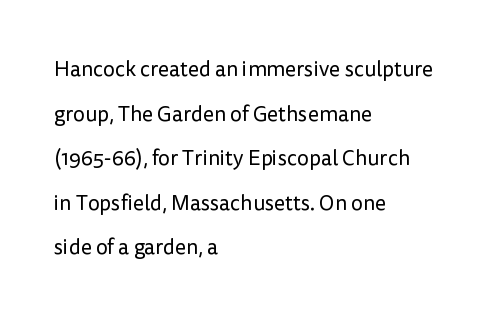
Q: Is the text bold? A: No.
Q: Is the text italic (slanted)? A: No, it is upright.
Q: Is the text underlined? A: No.
Q: How is the paragraph aligned? A: Left-aligned.
Q: Is the spacing between letters normal or unusually wide? A: Normal.
Q: Is the spacing between lines tight, normal or loose? A: Loose.
